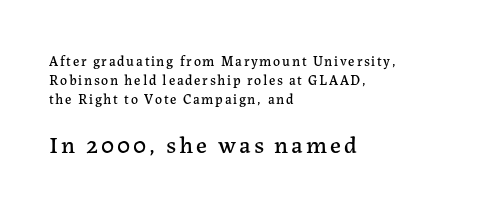
Q: Is the text italic (slanted)? A: No, it is upright.
Q: Is the text underlined? A: No.
Q: How is the paragraph aligned? A: Left-aligned.
Q: Is the spacing between lines tight, normal or loose? A: Normal.
Q: Which block of text is set in a larger size, the first (top) or the second (bottom)? A: The second (bottom) one.
